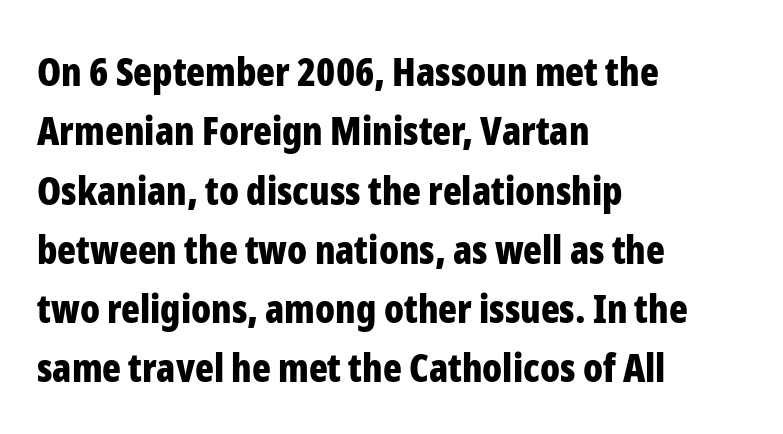
The image shows 39 px bold, condensed sans-serif type, upright; set left-aligned, normal line spacing (1.52x), normal letter spacing, not underlined; low stroke contrast and a medium x-height.
